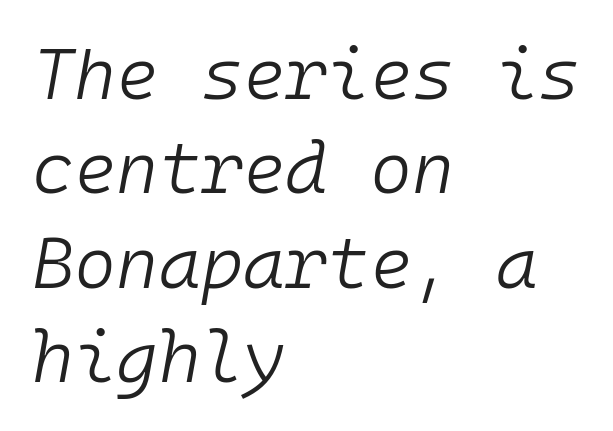
A typesetter would call this leading conventional body-copy spacing. There is no visible air inserted between adjacent glyphs. Each letter, wide or thin by design, is forced into the same width here. In CSS terms this would be text-align: left. The string is rendered with underlining switched off. When letters slant like this, we call the style italic.
